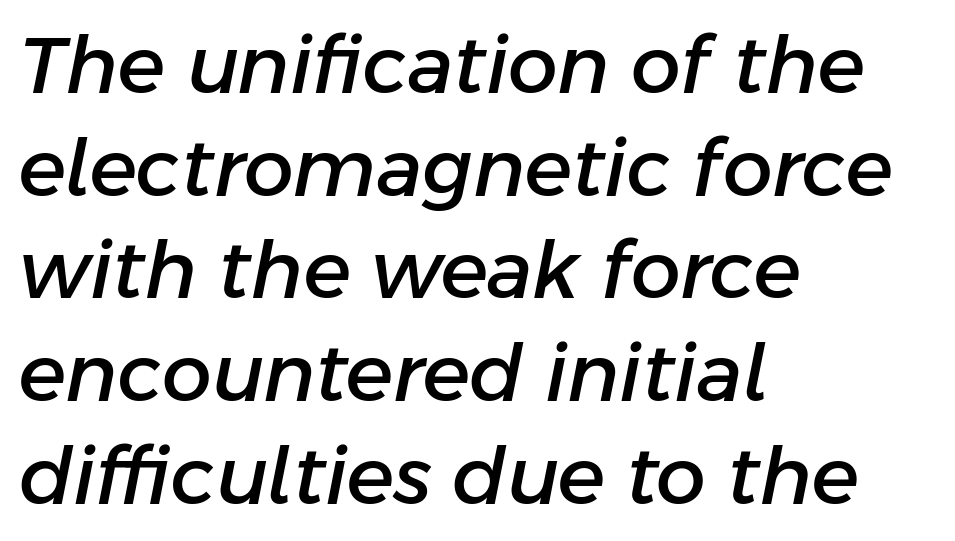
Q: Is the text italic (slanted)? A: Yes, it leans right by about 11 degrees.
Q: Is the text underlined? A: No.
Q: How is the paragraph aligned? A: Left-aligned.
Q: Is the spacing between letters normal or unusually wide? A: Normal.
Q: Is the spacing between lines tight, normal or loose? A: Normal.
Q: Width (condensed, normal, or wide)? A: Normal.
Q: Stroke contrast? A: Low.
Q: x-height? A: Medium.
Q: Monospaced? A: No.
